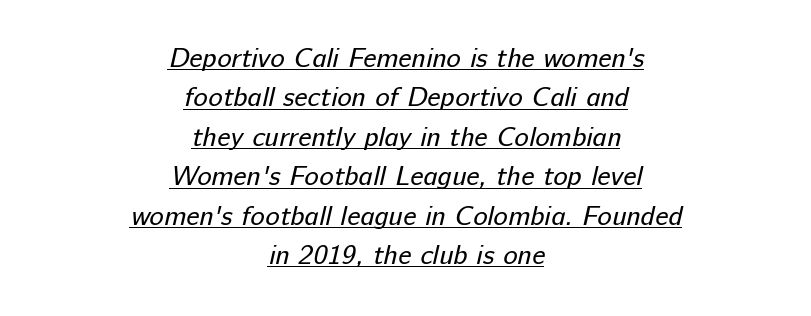
{"bold": "no", "underline": "yes", "align": "center", "line_spacing": "normal", "line_spacing_ratio": 1.46, "letter_spacing": "normal", "letter_spacing_em": 0.0, "glyph_px": 27}
